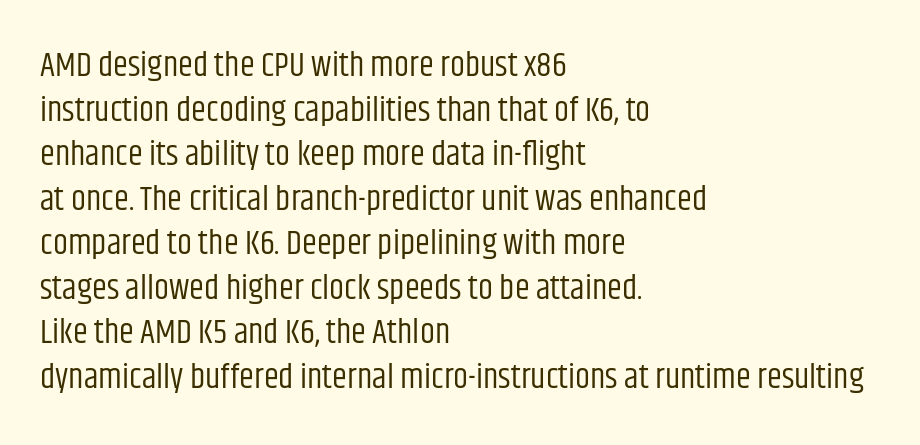
{"serif": "no", "italic": "no", "bold": "no", "weight": "regular", "width": "condensed", "stroke_contrast": "low", "x_height": "large", "monospaced": "no", "underline": "no", "align": "left", "line_spacing": "normal", "line_spacing_ratio": 1.31, "letter_spacing": "normal", "letter_spacing_em": 0.0, "glyph_px": 34}
